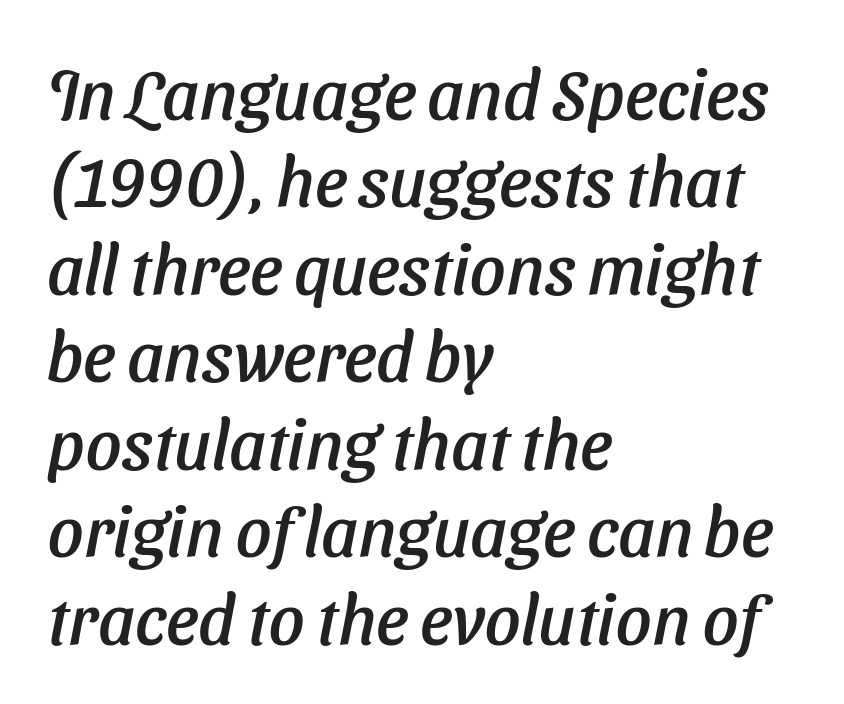
{"width": "normal", "stroke_contrast": "low", "x_height": "medium", "monospaced": "no", "underline": "no", "align": "left", "line_spacing": "normal", "line_spacing_ratio": 1.25, "letter_spacing": "normal", "letter_spacing_em": 0.0, "glyph_px": 70}
